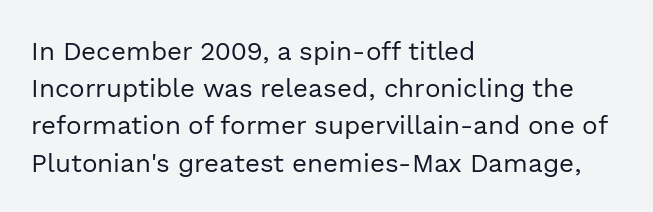
The image shows 26 px text type, upright; set left-aligned, normal line spacing (1.43x), normal letter spacing, not underlined.
